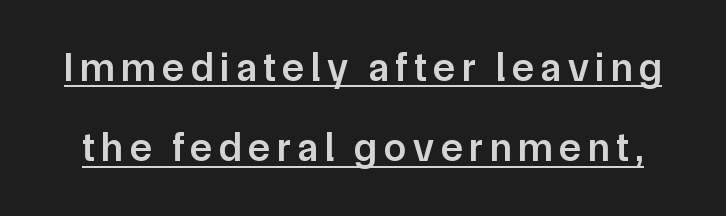
Q: Is the text bold? A: Semi-bold.
Q: Is the text italic (slanted)? A: No, it is upright.
Q: Is the typeface a serif or a sans-serif typeface? A: Sans-serif.
Q: Is the text underlined? A: Yes.
Q: Is the spacing between lines tight, normal or loose? A: Loose.
Q: Width (condensed, normal, or wide)? A: Normal.
Q: Stroke contrast? A: Low.
Q: x-height? A: Medium.
Q: Monospaced? A: No.
